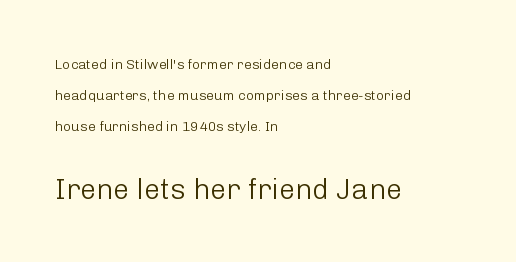
The image shows 29 px light sans-serif type, upright; set left-aligned, loose line spacing (2.2x), normal letter spacing, not underlined; the second (bottom) block is 2.07x larger; low stroke contrast and a medium x-height.
